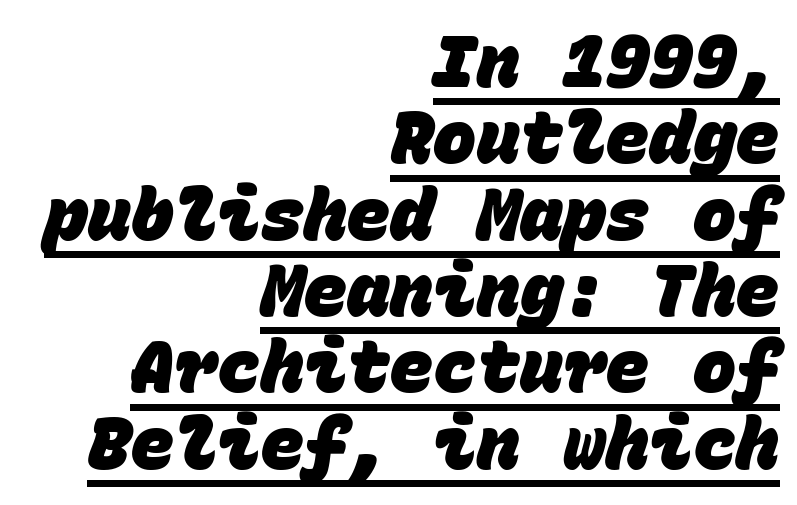
{"serif": "no", "bold": "yes", "weight": "heavy", "width": "normal", "stroke_contrast": "low", "x_height": "large", "monospaced": "yes", "underline": "yes", "align": "right", "line_spacing": "tight", "line_spacing_ratio": 1.06, "letter_spacing": "normal", "letter_spacing_em": 0.0, "glyph_px": 72}
